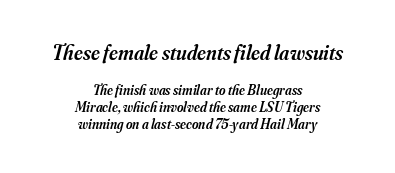
{"italic": "yes", "lean": "right", "slant_degrees": 16, "bold": "semi", "underline": "no", "align": "center", "line_spacing_ratio": 1.21, "letter_spacing": "normal", "letter_spacing_em": 0.0, "larger_block": "first", "size_ratio": 1.5, "glyph_px": 21}
